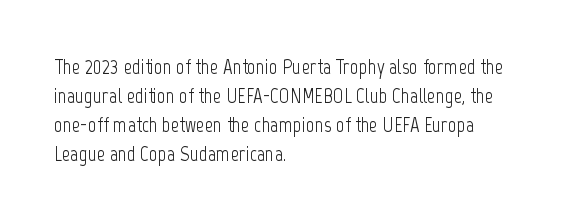
Q: Is the text bold? A: No.
Q: Is the text italic (slanted)? A: No, it is upright.
Q: Is the text underlined? A: No.
Q: How is the paragraph aligned? A: Left-aligned.
Q: Is the spacing between letters normal or unusually wide? A: Normal.
Q: Is the spacing between lines tight, normal or loose? A: Normal.
